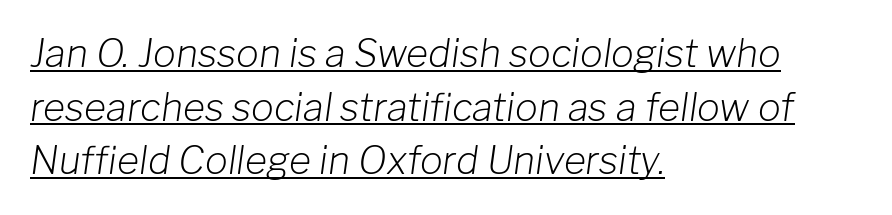
The image shows 38 px light type, italic (leaning right); set left-aligned, normal line spacing (1.41x), normal letter spacing, underlined; low stroke contrast and a medium x-height.
